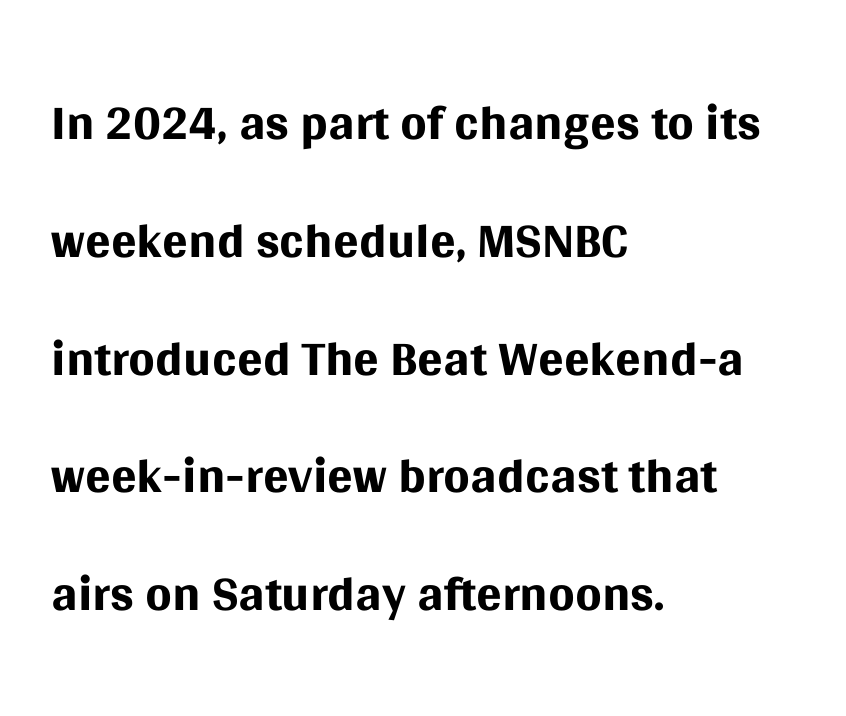
Has an underline been added? It has not. The lettering stays uniformly vertical, giving the passage a roman look. Notice how the passage keeps a crisp vertical edge on the left only. Weight: not bold — regular or lighter. Compared with typical paragraphs, the rows here are spaced about the same.
